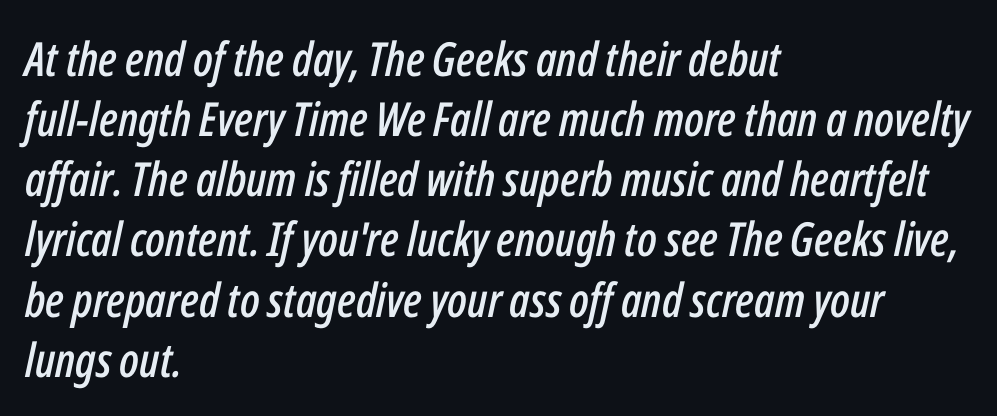
{"italic": "yes", "lean": "right", "slant_degrees": 12, "width": "condensed", "stroke_contrast": "low", "x_height": "medium", "monospaced": "no", "underline": "no", "align": "left", "line_spacing": "normal", "line_spacing_ratio": 1.28, "letter_spacing": "normal", "letter_spacing_em": 0.0, "glyph_px": 47}
